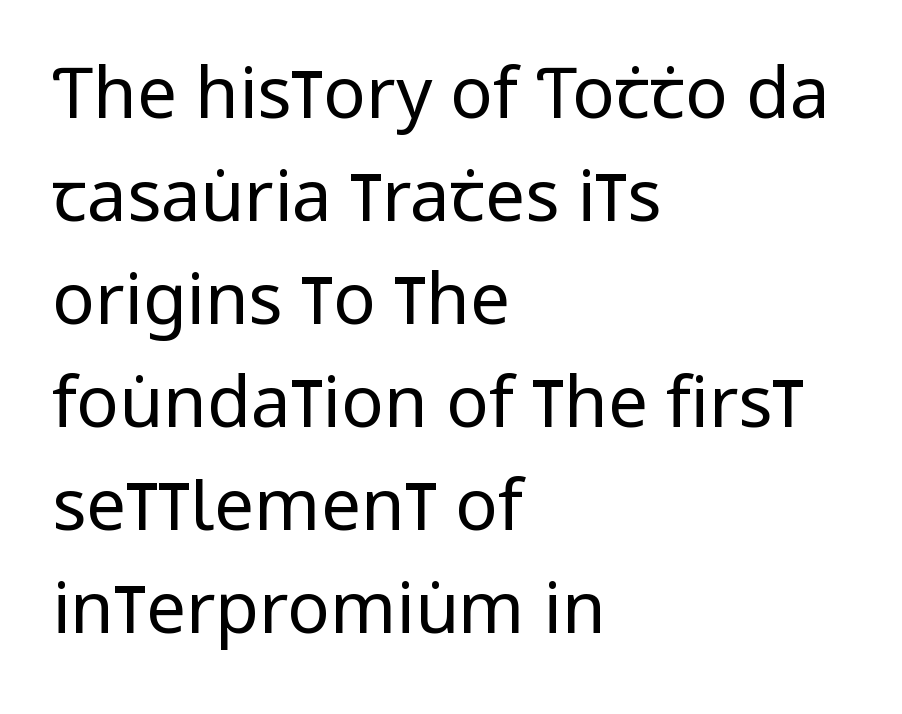
{"serif": "no", "italic": "no", "bold": "no", "weight": "regular", "width": "condensed", "stroke_contrast": "low", "x_height": "large", "monospaced": "no", "underline": "no", "align": "left", "line_spacing": "normal", "line_spacing_ratio": 1.45, "letter_spacing": "normal", "letter_spacing_em": 0.0, "glyph_px": 71}
